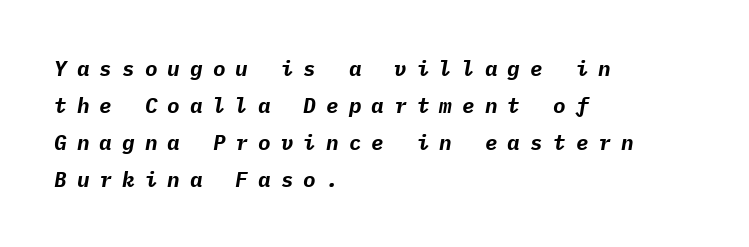
The image shows 21 px bold type, italic (leaning right); set left-aligned, line spacing 1.76x, unusually wide letter spacing (+0.48 em), not underlined.
